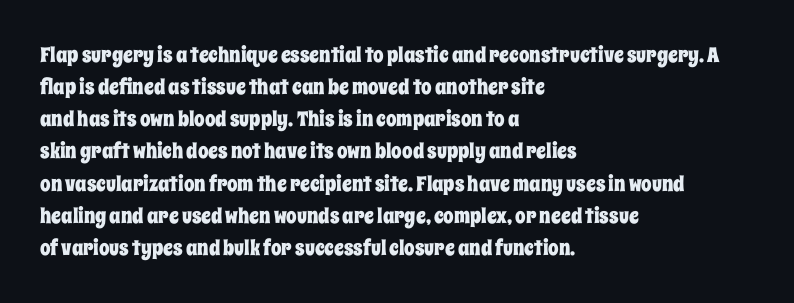
The image shows 21 px text type, upright; set left-aligned, normal line spacing (1.53x), normal letter spacing, not underlined.
